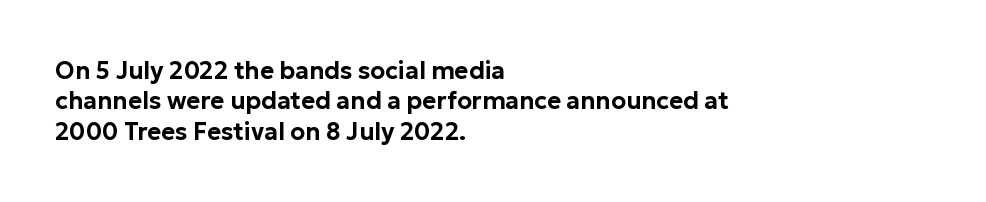
Unmarked baselines from the first word to the last. Short and long lines alike share a common starting point at left. The horizontal fit of the characters is conventional and even. Leading matches the norm, producing a regular column. In terms of posture, this sample is upright.
